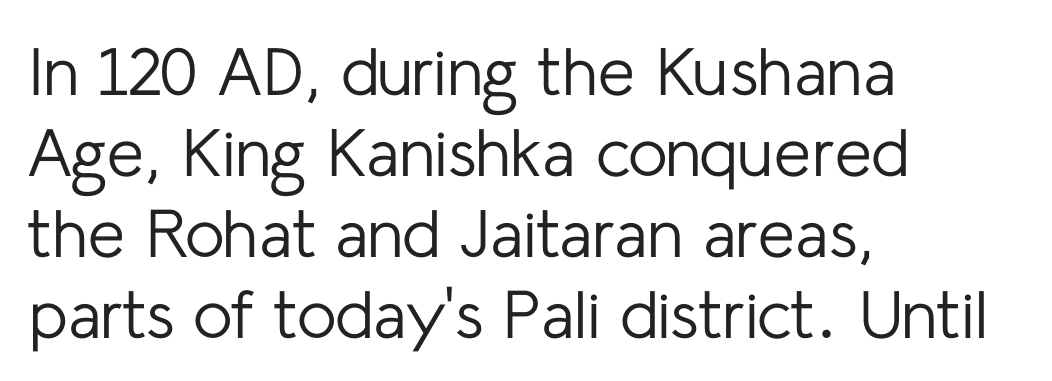
The area under the type is left untouched. The gaps between neighbouring characters are ordinary and unremarkable. Each letter's strokes conclude bluntly, with no projecting serifs. The letters stand upright; this is a roman face.
